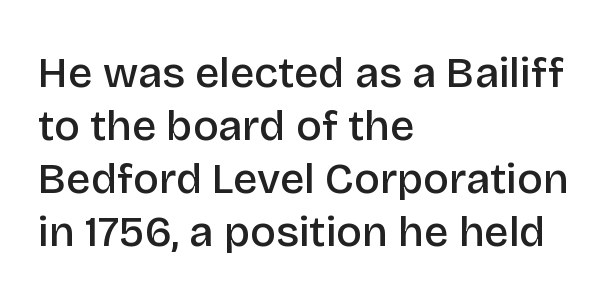
{"serif": "no", "italic": "no", "bold": "semi", "weight": "semibold", "width": "normal", "stroke_contrast": "low", "x_height": "large", "monospaced": "no", "underline": "no", "align": "left", "line_spacing_ratio": 1.23, "letter_spacing": "normal", "letter_spacing_em": 0.0, "glyph_px": 43}
